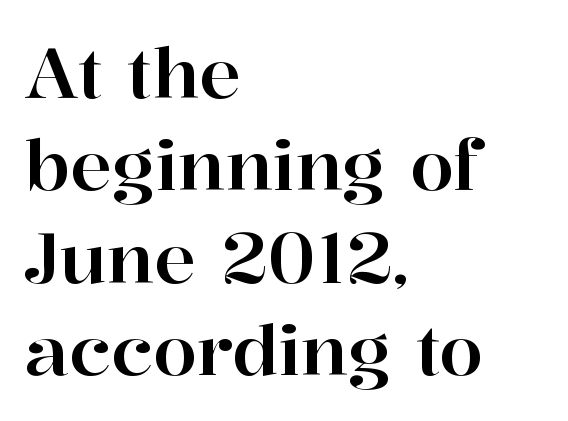
{"serif": "yes", "italic": "no", "width": "normal", "stroke_contrast": "high", "x_height": "medium", "monospaced": "no", "underline": "no", "align": "left", "line_spacing": "normal", "line_spacing_ratio": 1.32, "letter_spacing": "normal", "letter_spacing_em": 0.0, "glyph_px": 70}
